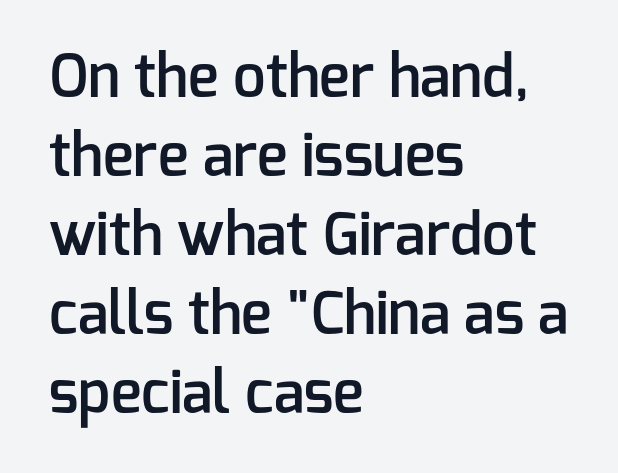
Is the block centered? No — it sits flush against the left margin. Each word holds together tightly as a unit, with standard inter-letter gaps. Descenders are the only things crossing below the line. The glyphs have the mass of a demibold cut, below bold. Quick note: interline space is typical. The lettering stays uniformly vertical, giving the passage a roman look.
